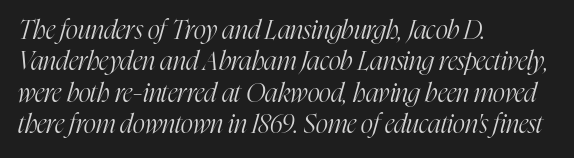
{"italic": "yes", "lean": "right", "slant_degrees": 16, "bold": "no", "underline": "no", "align": "left", "line_spacing_ratio": 1.21, "letter_spacing": "normal", "letter_spacing_em": 0.0, "glyph_px": 26}
